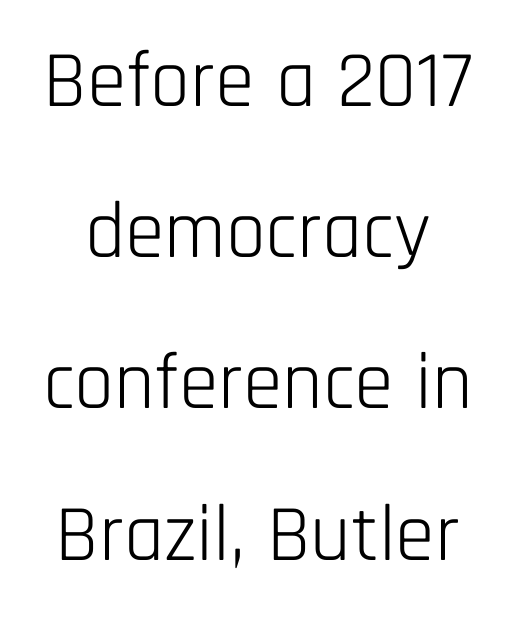
The image shows 80 px light, condensed sans-serif type, upright; set line spacing 1.89x, normal letter spacing, not underlined; low stroke contrast and a large x-height.
